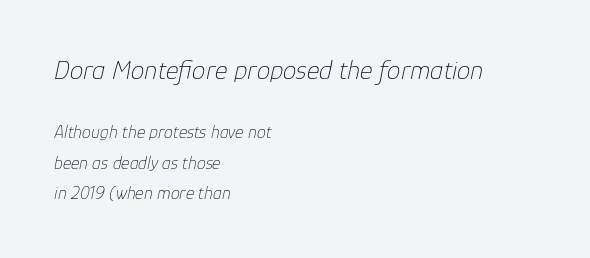
The image shows 27 px text type, italic (leaning right); set left-aligned, normal line spacing (1.69x), normal letter spacing, not underlined; the first (top) block is 1.5x larger.
